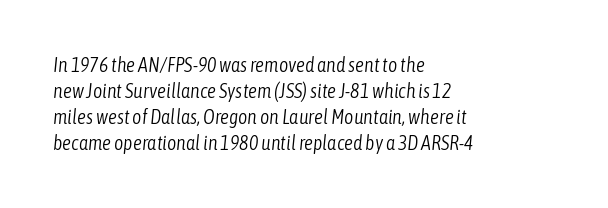
{"italic": "yes", "lean": "right", "slant_degrees": 6, "bold": "no", "underline": "no", "align": "left", "line_spacing": "normal", "line_spacing_ratio": 1.3, "letter_spacing": "normal", "letter_spacing_em": 0.0, "glyph_px": 20}
